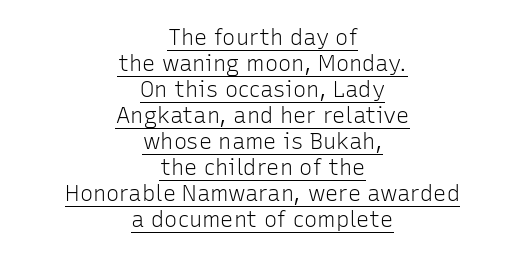
{"italic": "no", "bold": "no", "underline": "yes", "align": "center", "line_spacing_ratio": 1.18, "letter_spacing": "normal", "letter_spacing_em": 0.0, "glyph_px": 22}
